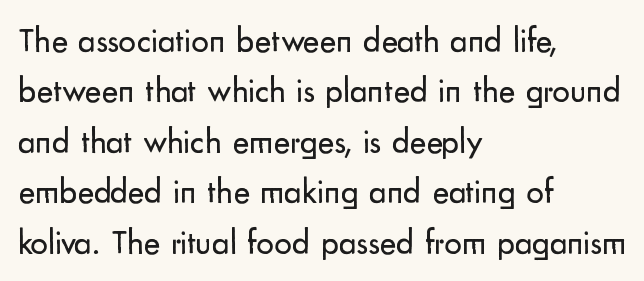
The image shows 35 px regular-weight sans-serif type, upright; set left-aligned, normal line spacing (1.44x), normal letter spacing, not underlined; low stroke contrast and a small x-height.
